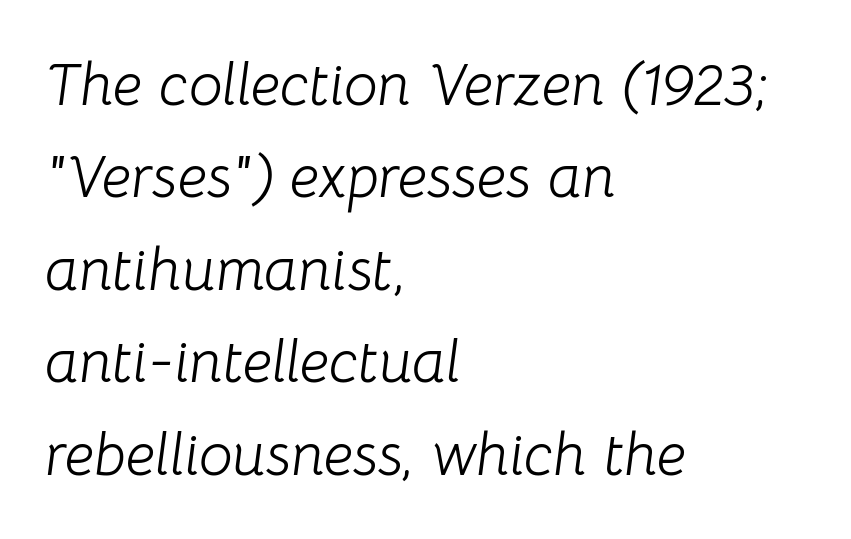
The image shows 60 px light type, italic (leaning right); set left-aligned, normal line spacing (1.54x), normal letter spacing, not underlined; low stroke contrast and a medium x-height.
